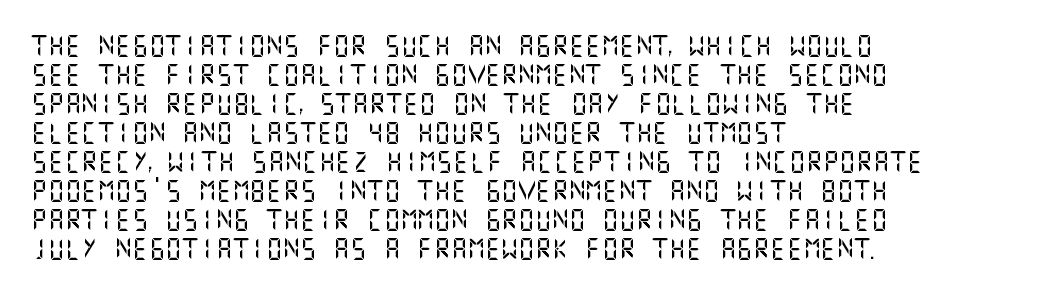
The image shows 21 px text type, upright; set left-aligned, normal line spacing (1.38x), normal letter spacing, not underlined.
